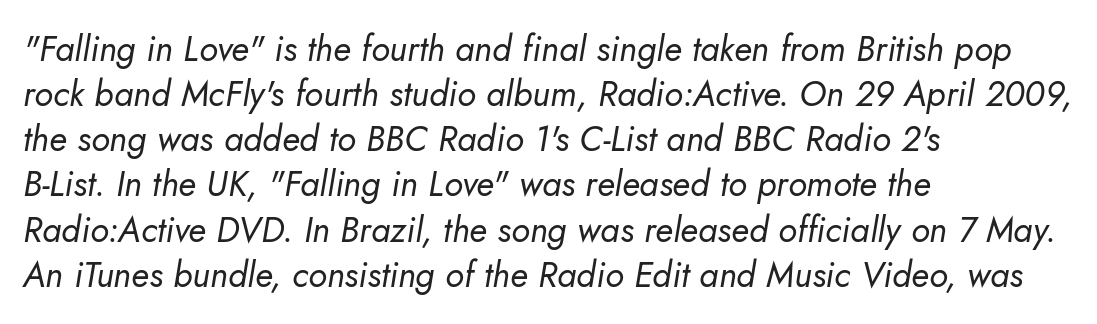
Q: Is the text bold? A: No.
Q: Is the text italic (slanted)? A: Yes, it leans right by about 5 degrees.
Q: Is the text underlined? A: No.
Q: How is the paragraph aligned? A: Left-aligned.
Q: Is the spacing between letters normal or unusually wide? A: Normal.
Q: Is the spacing between lines tight, normal or loose? A: Normal.
Q: Width (condensed, normal, or wide)? A: Normal.
Q: Stroke contrast? A: Low.
Q: x-height? A: Small.
Q: Monospaced? A: No.
